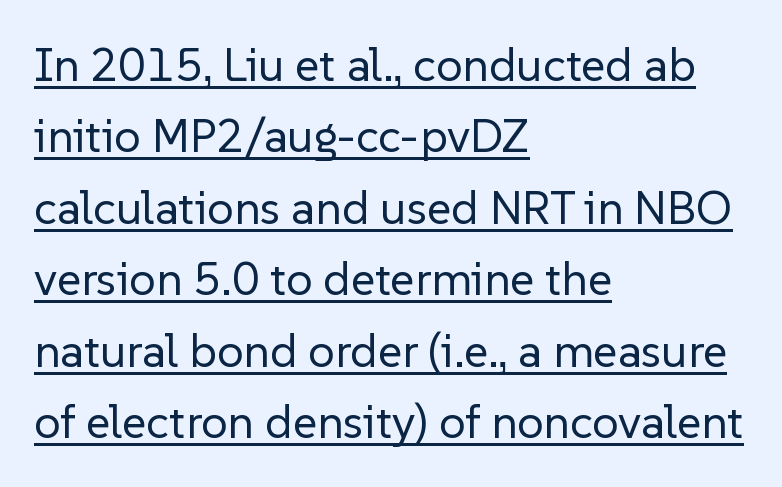
Q: Is the text bold? A: No.
Q: Is the text italic (slanted)? A: No, it is upright.
Q: Is the typeface a serif or a sans-serif typeface? A: Sans-serif.
Q: Is the text underlined? A: Yes.
Q: How is the paragraph aligned? A: Left-aligned.
Q: Is the spacing between letters normal or unusually wide? A: Normal.
Q: Is the spacing between lines tight, normal or loose? A: Normal.
Q: Width (condensed, normal, or wide)? A: Normal.
Q: Stroke contrast? A: Low.
Q: x-height? A: Medium.
Q: Monospaced? A: No.
